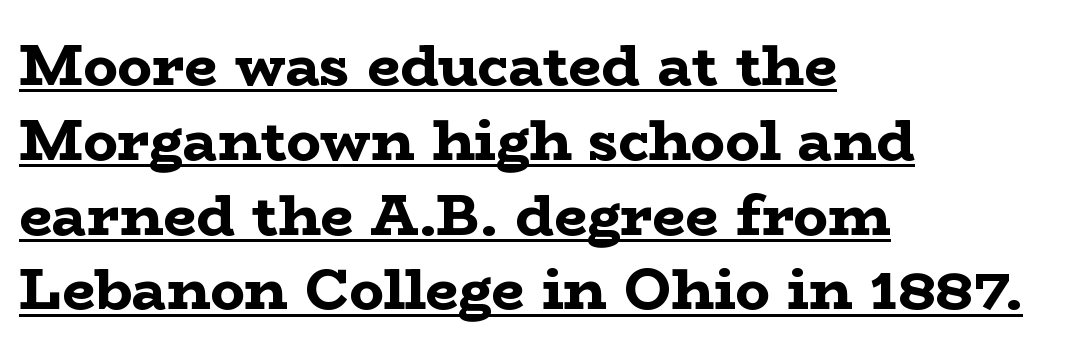
The image shows 58 px bold, wide serif type, upright; set left-aligned, normal line spacing (1.29x), normal letter spacing, underlined; low stroke contrast and a medium x-height.
